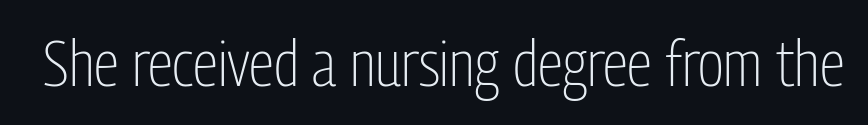
Q: Is the text bold? A: No.
Q: Is the text italic (slanted)? A: No, it is upright.
Q: Is the typeface a serif or a sans-serif typeface? A: Sans-serif.
Q: Is the text underlined? A: No.
Q: Is the spacing between letters normal or unusually wide? A: Normal.
Q: Width (condensed, normal, or wide)? A: Condensed.
Q: Stroke contrast? A: Low.
Q: x-height? A: Medium.
Q: Monospaced? A: No.
